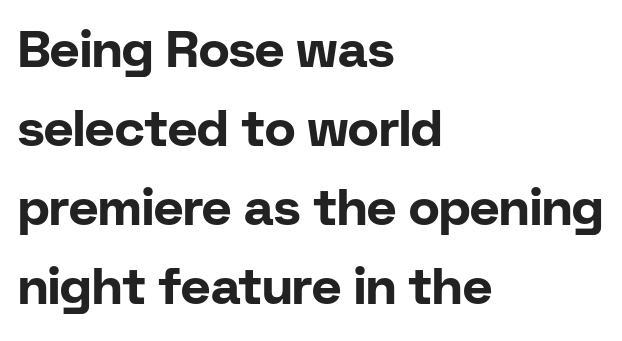
The space directly below the letters is spotless. A sans-serif font was chosen for this passage. Character widths vary here, with narrow letters taking less room than wide ones. Students, observe: this is what conventionally led text looks like. Ordinary non-slanted type is in use.
